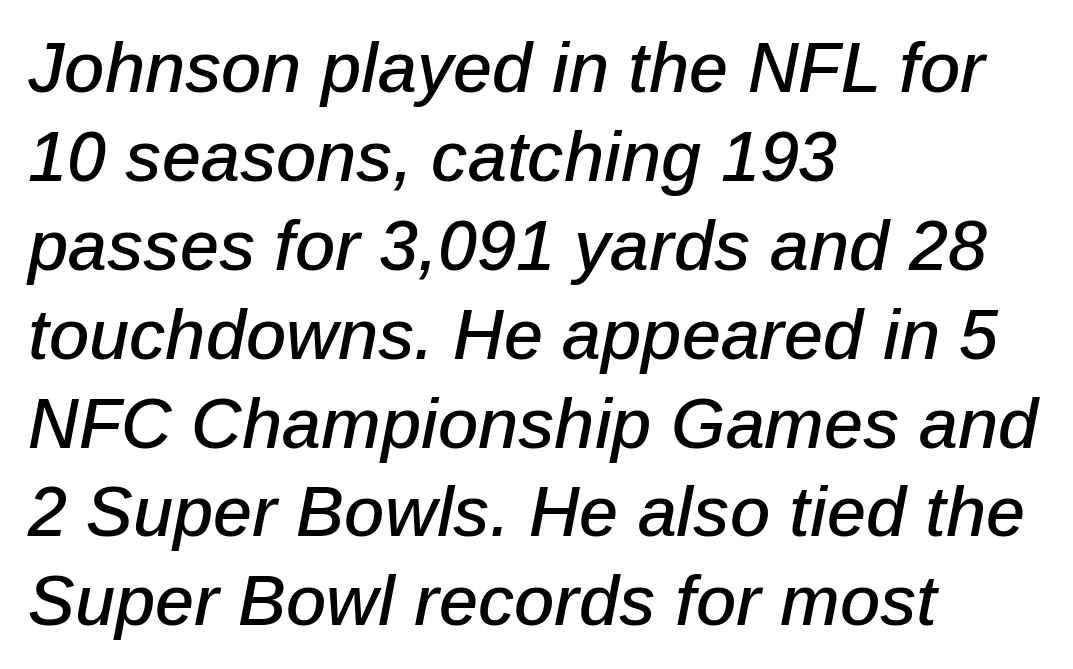
Short note: letters normally spaced. The glyphs are unaccompanied by any horizontal stroke below them. Line beginnings align vertically; line endings do not. Slanted lettering throughout.
